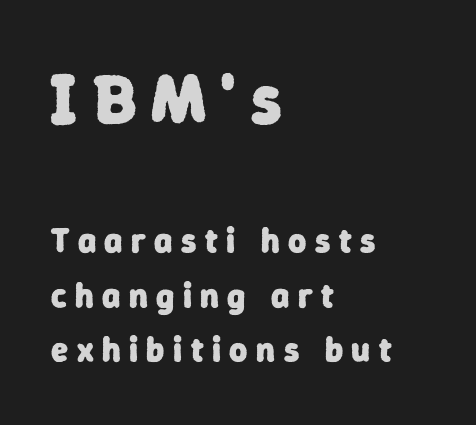
{"serif": "no", "bold": "yes", "weight": "heavy", "width": "normal", "stroke_contrast": "low", "x_height": "medium", "monospaced": "no", "underline": "no", "align": "left", "line_spacing": "normal", "line_spacing_ratio": 1.56, "letter_spacing": "wide", "letter_spacing_em": 0.24, "larger_block": "first", "size_ratio": 2.0, "glyph_px": 70}
